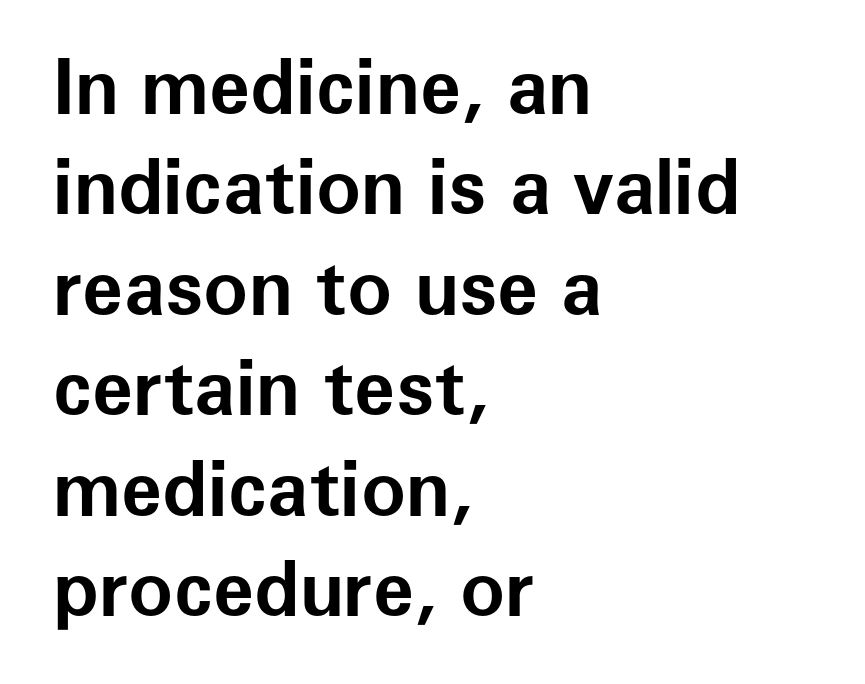
{"serif": "no", "italic": "no", "bold": "yes", "weight": "bold", "width": "normal", "stroke_contrast": "low", "x_height": "medium", "monospaced": "no", "underline": "no", "align": "left", "line_spacing": "normal", "line_spacing_ratio": 1.34, "letter_spacing": "normal", "letter_spacing_em": 0.0, "glyph_px": 75}
